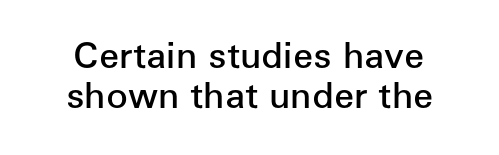
Upright lettering throughout. Caption: semibold face, moderately heavy strokes. Spacing between characters is what you'd get straight out of the box. This sample has the flowing, uneven cadence of proportional lettering. Nobody drew a line under any word here.
